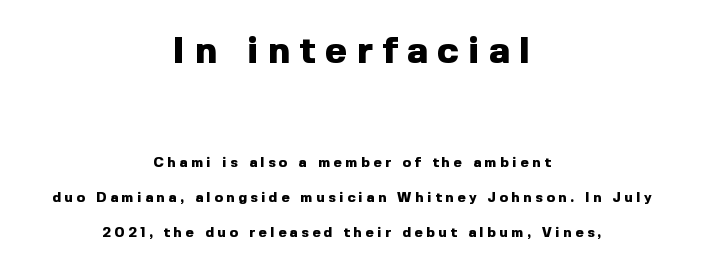
{"serif": "no", "italic": "no", "bold": "yes", "weight": "heavy", "width": "normal", "x_height": "medium", "monospaced": "no", "underline": "no", "align": "center", "line_spacing": "loose", "line_spacing_ratio": 2.48, "letter_spacing": "wide", "letter_spacing_em": 0.26, "larger_block": "first", "size_ratio": 2.64, "glyph_px": 37}
